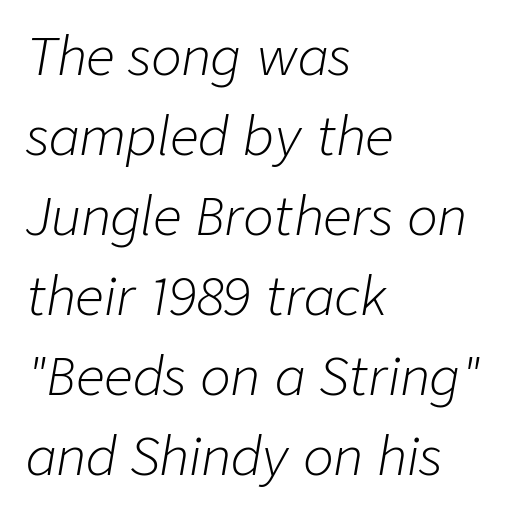
{"italic": "yes", "lean": "right", "slant_degrees": 9, "bold": "no", "weight": "light", "width": "normal", "stroke_contrast": "low", "x_height": "medium", "monospaced": "no", "underline": "no", "align": "left", "line_spacing": "normal", "line_spacing_ratio": 1.57, "letter_spacing": "normal", "letter_spacing_em": 0.0, "glyph_px": 51}
